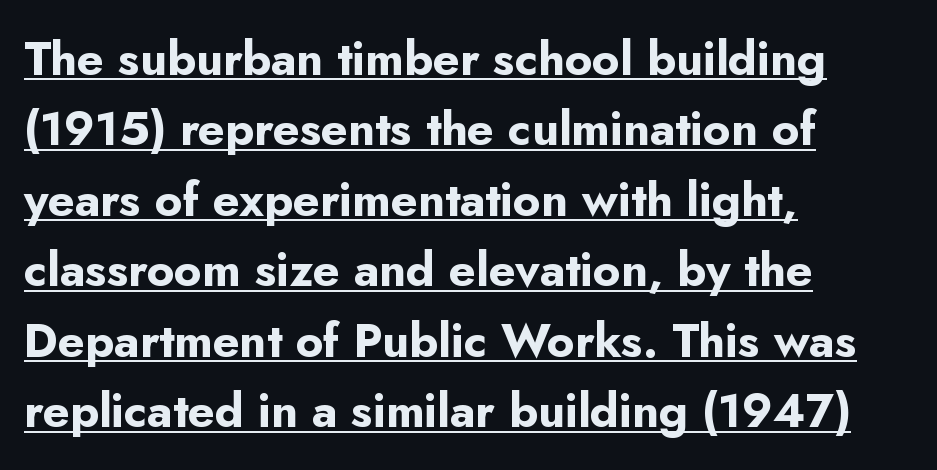
Q: Is the text bold? A: Yes.
Q: Is the text italic (slanted)? A: No, it is upright.
Q: Is the typeface a serif or a sans-serif typeface? A: Sans-serif.
Q: Is the text underlined? A: Yes.
Q: How is the paragraph aligned? A: Left-aligned.
Q: Is the spacing between letters normal or unusually wide? A: Normal.
Q: Is the spacing between lines tight, normal or loose? A: Normal.
Q: Width (condensed, normal, or wide)? A: Normal.
Q: Stroke contrast? A: Low.
Q: x-height? A: Small.
Q: Monospaced? A: No.
